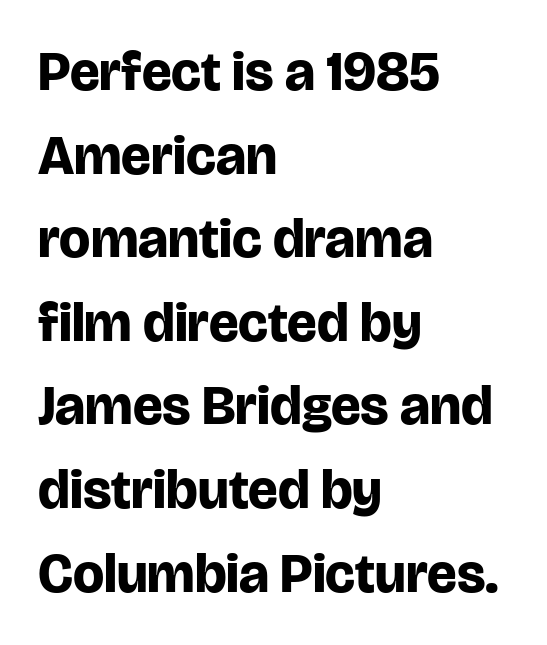
The image shows 55 px bold sans-serif type, upright; set left-aligned, normal line spacing (1.52x), normal letter spacing, not underlined; low stroke contrast and a large x-height.
